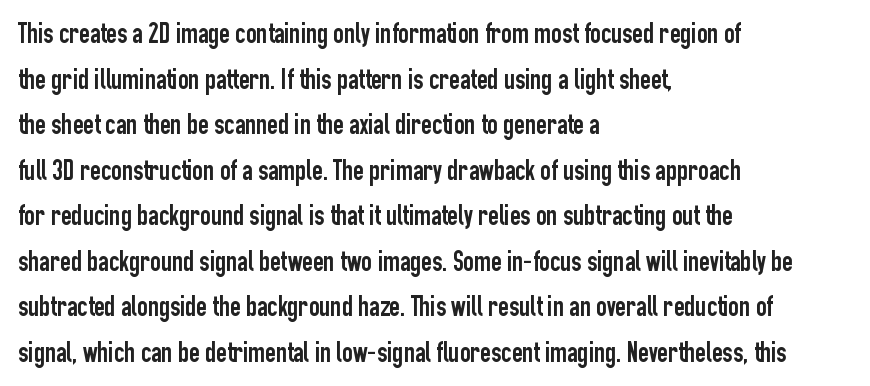
Q: Is the text italic (slanted)? A: No, it is upright.
Q: Is the typeface a serif or a sans-serif typeface? A: Sans-serif.
Q: Is the text underlined? A: No.
Q: How is the paragraph aligned? A: Left-aligned.
Q: Is the spacing between letters normal or unusually wide? A: Normal.
Q: Is the spacing between lines tight, normal or loose? A: Normal.
Q: Width (condensed, normal, or wide)? A: Condensed.
Q: Stroke contrast? A: Low.
Q: x-height? A: Medium.
Q: Monospaced? A: No.
